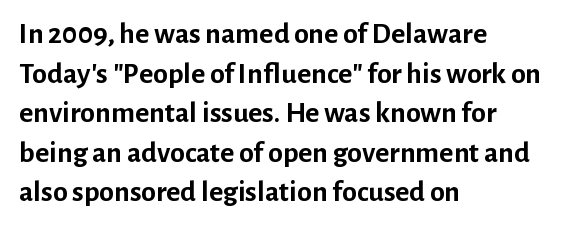
The image shows 30 px semibold sans-serif type, upright; set left-aligned, normal line spacing (1.32x), normal letter spacing, not underlined; low stroke contrast and a medium x-height.
